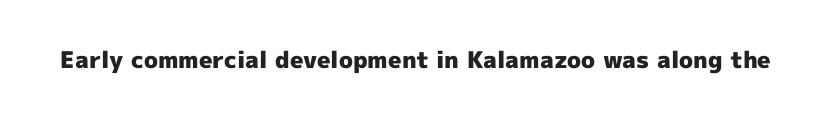
Notice how thick the strokes are: this is what a full bold looks like. In terms of letterspacing, this is plain default setting. The specimen omits any rule beneath the text block's lines. The lettering stays uniformly vertical, giving the passage a roman look.
